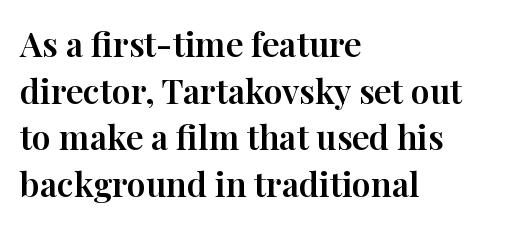
Q: Is the text italic (slanted)? A: No, it is upright.
Q: Is the typeface a serif or a sans-serif typeface? A: Serif.
Q: Is the text underlined? A: No.
Q: How is the paragraph aligned? A: Left-aligned.
Q: Is the spacing between letters normal or unusually wide? A: Normal.
Q: Is the spacing between lines tight, normal or loose? A: Normal.
Q: Width (condensed, normal, or wide)? A: Normal.
Q: Stroke contrast? A: High.
Q: x-height? A: Medium.
Q: Monospaced? A: No.
